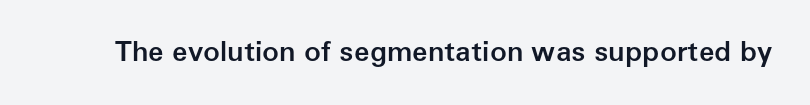
The image shows 28 px semibold sans-serif type, upright; set normal letter spacing, not underlined; low stroke contrast and a medium x-height.
